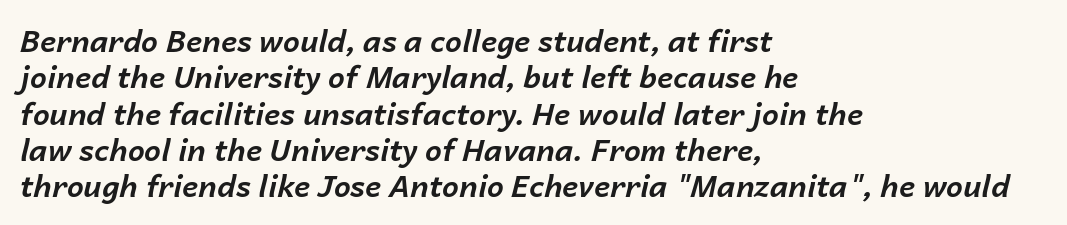
Is this a fixed-width face? No — the glyphs have proportional, varying widths. Type without underlining. In CSS terms this would be text-align: left. Slant detected: the letters are inclined. Heft: maximum for text — a bold. Tracking here is standard; glyphs follow each other at the usual distance.
